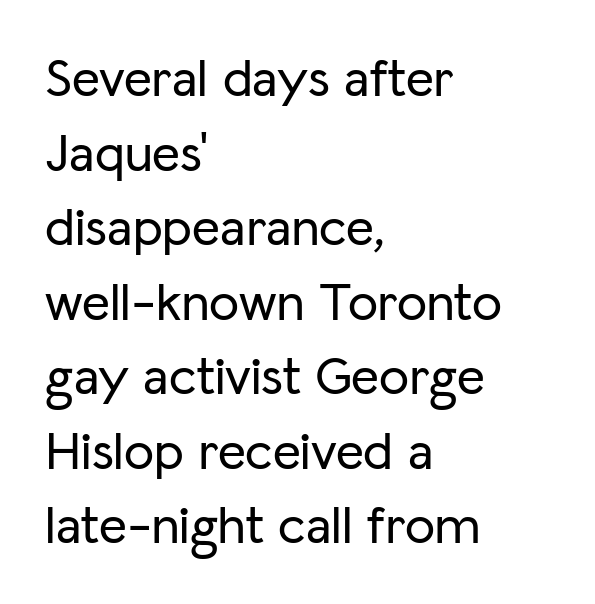
Q: Is the text italic (slanted)? A: No, it is upright.
Q: Is the typeface a serif or a sans-serif typeface? A: Sans-serif.
Q: Is the text underlined? A: No.
Q: How is the paragraph aligned? A: Left-aligned.
Q: Is the spacing between letters normal or unusually wide? A: Normal.
Q: Is the spacing between lines tight, normal or loose? A: Normal.
Q: Width (condensed, normal, or wide)? A: Normal.
Q: Stroke contrast? A: Low.
Q: x-height? A: Medium.
Q: Monospaced? A: No.
